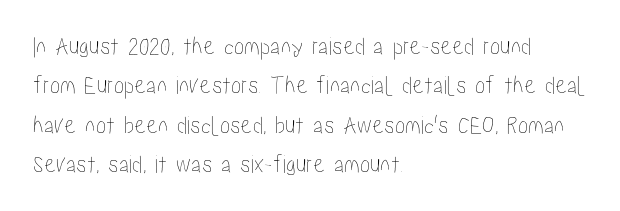
The image shows 26 px text type, upright; set left-aligned, normal line spacing (1.51x), normal letter spacing, not underlined.
